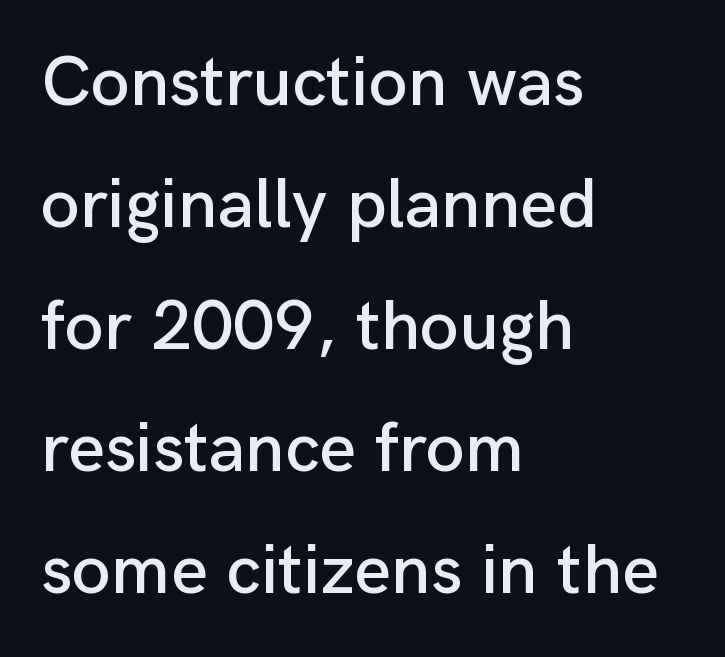
The image shows 71 px sans-serif type, upright; set left-aligned, line spacing 1.72x, normal letter spacing, not underlined; low stroke contrast and a medium x-height.
